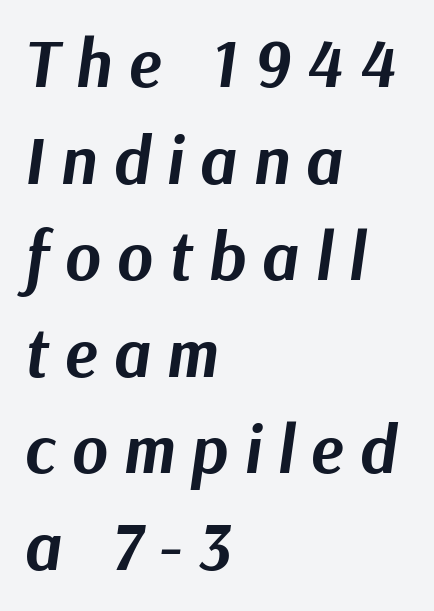
Compared with typical paragraphs, the rows here are spaced about the same. Display-style spreading of the glyphs; the letterfit is very open. Where is the straight margin? On the left. Slant detected: the letters are inclined.
